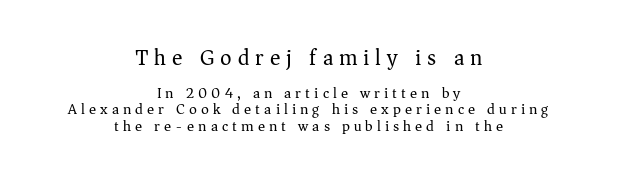
The image shows 22 px text type, upright; set centered, tight line spacing (1.1x), unusually wide letter spacing (+0.27 em), not underlined; the first (top) block is 1.47x larger.
